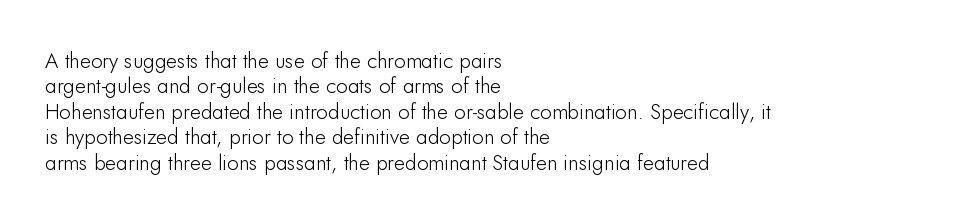
Q: Is the text italic (slanted)? A: No, it is upright.
Q: Is the text underlined? A: No.
Q: How is the paragraph aligned? A: Left-aligned.
Q: Is the spacing between letters normal or unusually wide? A: Normal.
